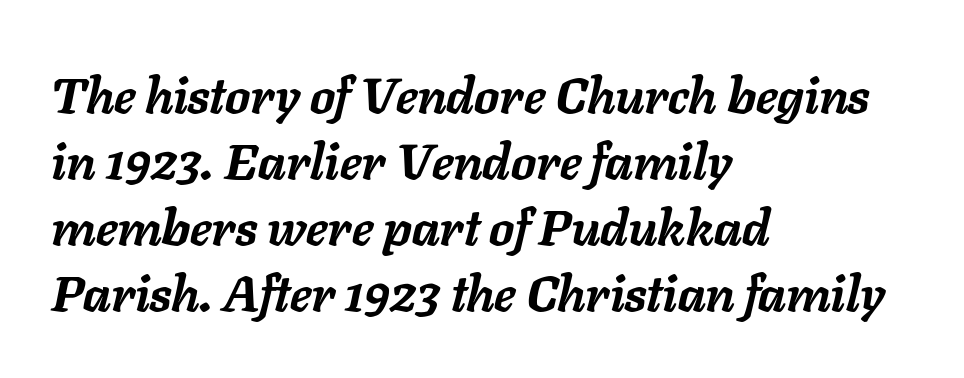
{"italic": "yes", "lean": "right", "slant_degrees": 11, "bold": "yes", "weight": "semibold", "width": "normal", "stroke_contrast": "low", "x_height": "medium", "monospaced": "no", "underline": "no", "align": "left", "line_spacing": "normal", "line_spacing_ratio": 1.32, "letter_spacing": "normal", "letter_spacing_em": 0.0, "glyph_px": 50}
